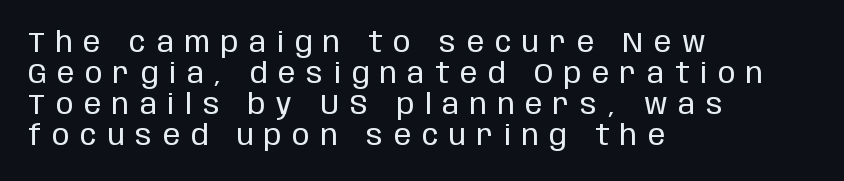
Q: Is the text bold? A: No.
Q: Is the text italic (slanted)? A: No, it is upright.
Q: Is the typeface a serif or a sans-serif typeface? A: Sans-serif.
Q: Is the text underlined? A: No.
Q: How is the paragraph aligned? A: Left-aligned.
Q: Is the spacing between letters normal or unusually wide? A: Unusually wide.
Q: Is the spacing between lines tight, normal or loose? A: Tight.
Q: Width (condensed, normal, or wide)? A: Condensed.
Q: Stroke contrast? A: Low.
Q: x-height? A: Large.
Q: Monospaced? A: No.
